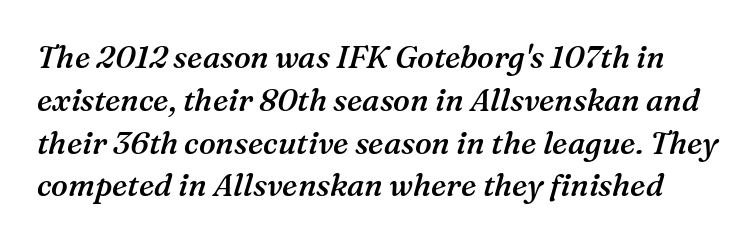
The image shows 31 px semibold serif type, italic (leaning right); set normal line spacing (1.38x), normal letter spacing, not underlined; medium stroke contrast and a medium x-height.
